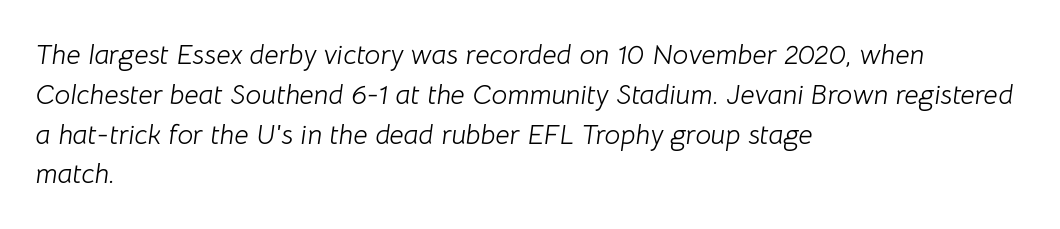
The image shows 28 px light type, italic (leaning right); set left-aligned, normal line spacing (1.42x), normal letter spacing, not underlined; low stroke contrast and a medium x-height.
